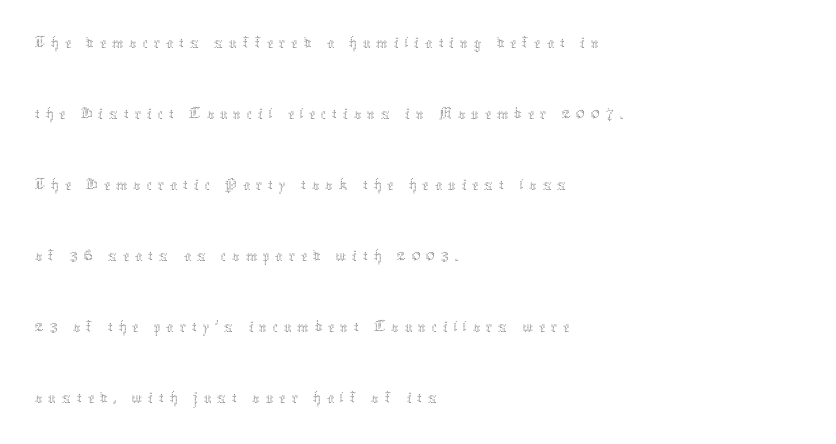
Q: Is the text bold? A: No.
Q: Is the text italic (slanted)? A: No, it is upright.
Q: Is the text underlined? A: No.
Q: How is the paragraph aligned? A: Left-aligned.
Q: Is the spacing between lines tight, normal or loose? A: Loose.
Q: Width (condensed, normal, or wide)? A: Normal.
Q: Stroke contrast? A: Medium.
Q: x-height? A: Medium.
Q: Monospaced? A: No.
